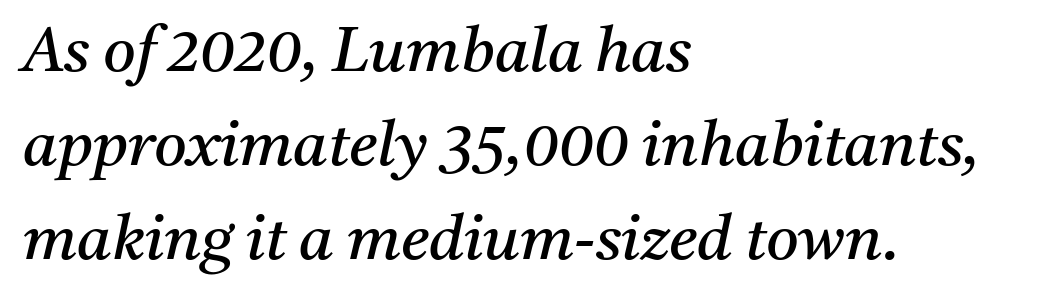
This sample has the flowing, uneven cadence of proportional lettering. Every row of glyphs begins at an identical x-position on the left. Normally led — the rows are evenly, conventionally spaced. The whole block is typeset with a tilt. Old-style or modern, the face here clearly has serifs. Check the space under the baseline: it is left empty.
